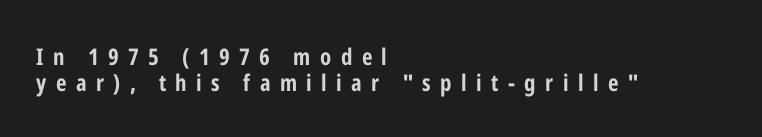
The image shows 23 px bold type, upright; set left-aligned, tight line spacing (1.15x), unusually wide letter spacing (+0.41 em), not underlined.
